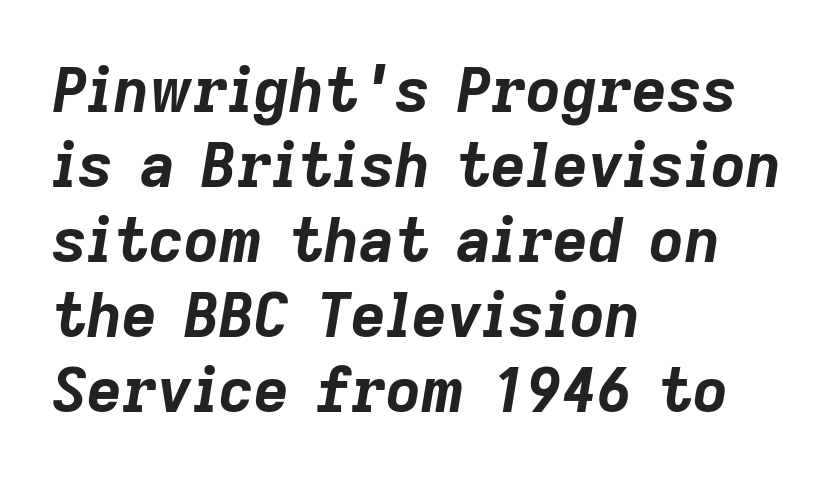
{"italic": "yes", "lean": "right", "slant_degrees": 9, "bold": "yes", "weight": "bold", "width": "normal", "stroke_contrast": "low", "x_height": "medium", "monospaced": "no", "underline": "no", "align": "left", "line_spacing_ratio": 1.23, "letter_spacing": "normal", "letter_spacing_em": 0.0, "glyph_px": 61}
